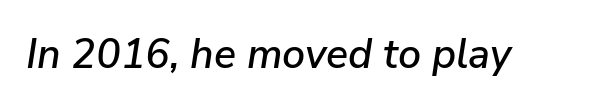
{"italic": "yes", "lean": "right", "slant_degrees": 9, "width": "normal", "stroke_contrast": "low", "x_height": "medium", "monospaced": "no", "underline": "no", "letter_spacing": "normal", "letter_spacing_em": 0.0, "glyph_px": 41}
